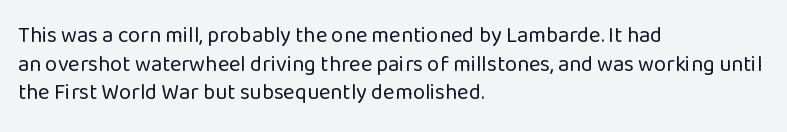
Check the space under the baseline: it is left empty. Characters follow at the spacing the type designer built in. These glyphs show unthickened strokes, regular width or finer. This is the regular roman posture of the typeface. A typesetter would call this leading conventional body-copy spacing. The compositor pushed each line to the left boundary.
